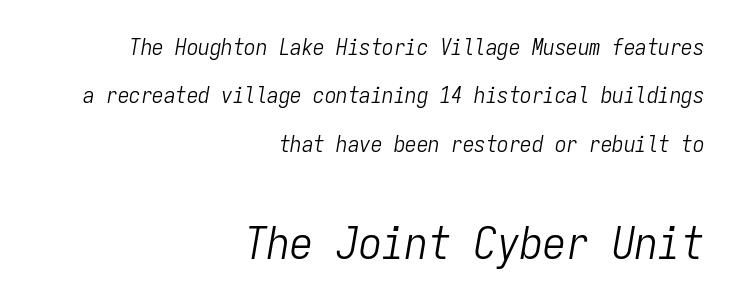
The image shows 46 px light, condensed type, italic (leaning right), monospaced; set right-aligned, loose line spacing (2.1x), normal letter spacing, not underlined; the second (bottom) block is 2.0x larger; low stroke contrast and a medium x-height.
